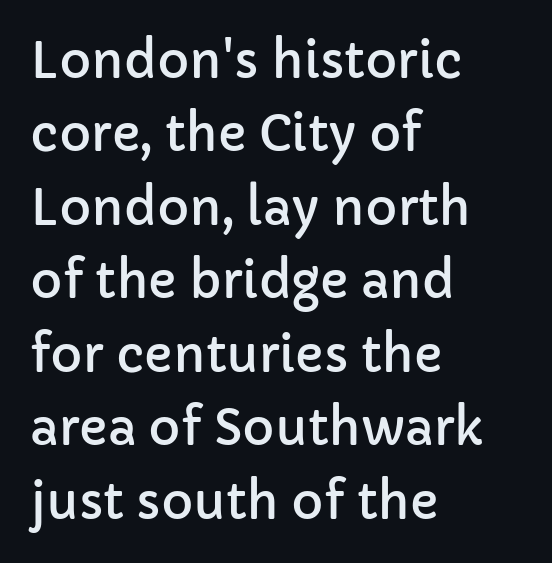
The image shows 49 px sans-serif type, upright; set left-aligned, normal line spacing (1.5x), normal letter spacing, not underlined; low stroke contrast and a medium x-height.
